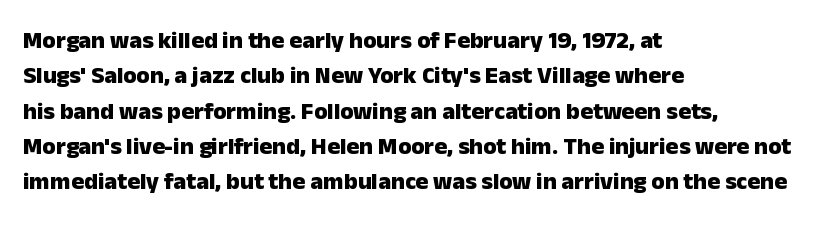
The image shows 24 px bold type, upright; set left-aligned, normal line spacing (1.47x), normal letter spacing, not underlined.
